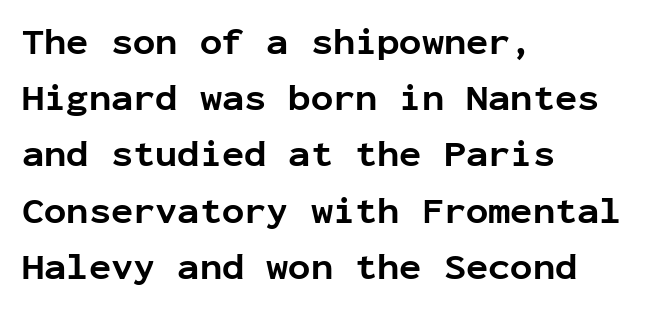
The image shows 37 px bold sans-serif type, upright, monospaced; set left-aligned, normal line spacing (1.52x), normal letter spacing, not underlined; low stroke contrast and a medium x-height.
